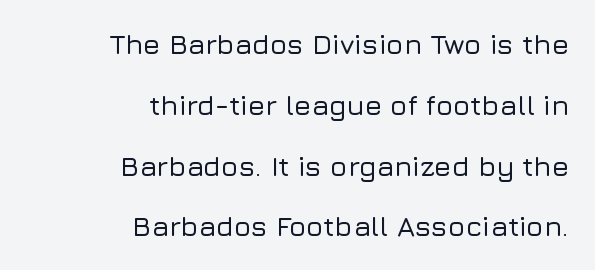
Q: Is the text italic (slanted)? A: No, it is upright.
Q: Is the typeface a serif or a sans-serif typeface? A: Sans-serif.
Q: Is the text underlined? A: No.
Q: How is the paragraph aligned? A: Right-aligned.
Q: Is the spacing between letters normal or unusually wide? A: Normal.
Q: Is the spacing between lines tight, normal or loose? A: Loose.
Q: Width (condensed, normal, or wide)? A: Normal.
Q: Stroke contrast? A: Low.
Q: x-height? A: Medium.
Q: Monospaced? A: No.
